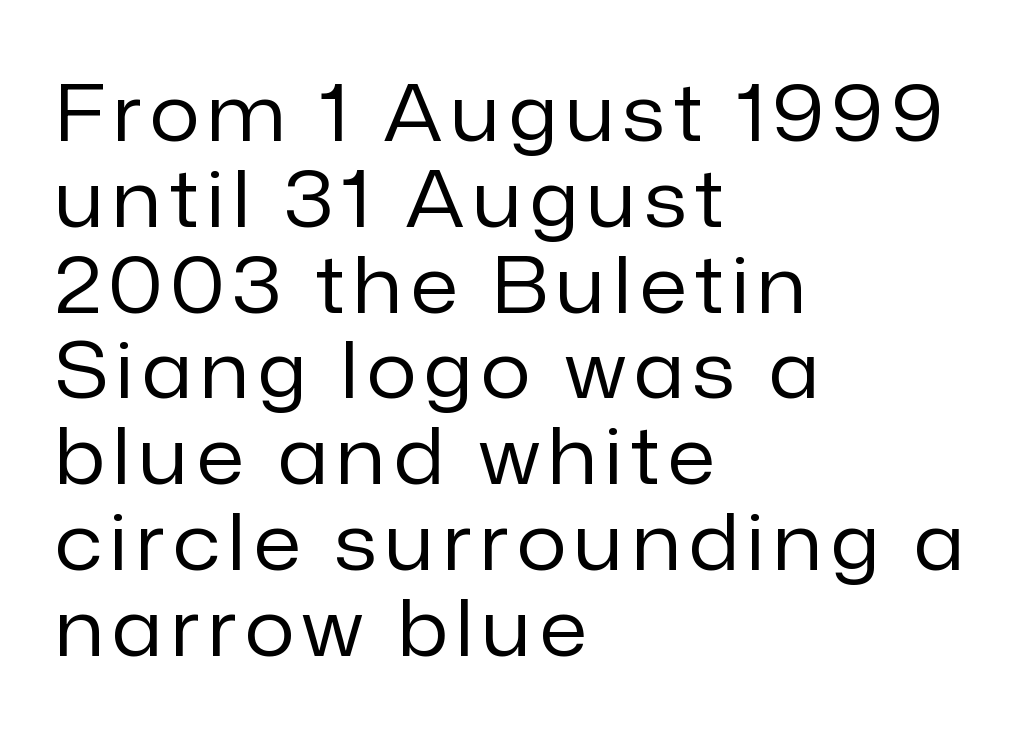
The image shows 78 px regular-weight sans-serif type, upright; set left-aligned, tight line spacing (1.1x), not underlined; low stroke contrast and a medium x-height.
